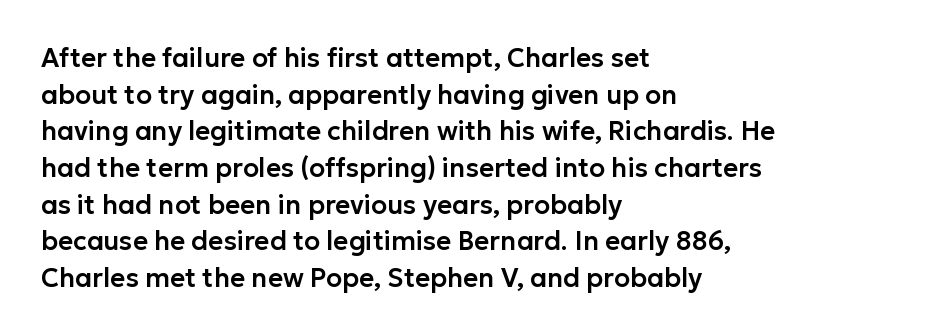
The image shows 26 px text type, upright; set left-aligned, normal line spacing (1.41x), normal letter spacing, not underlined.
